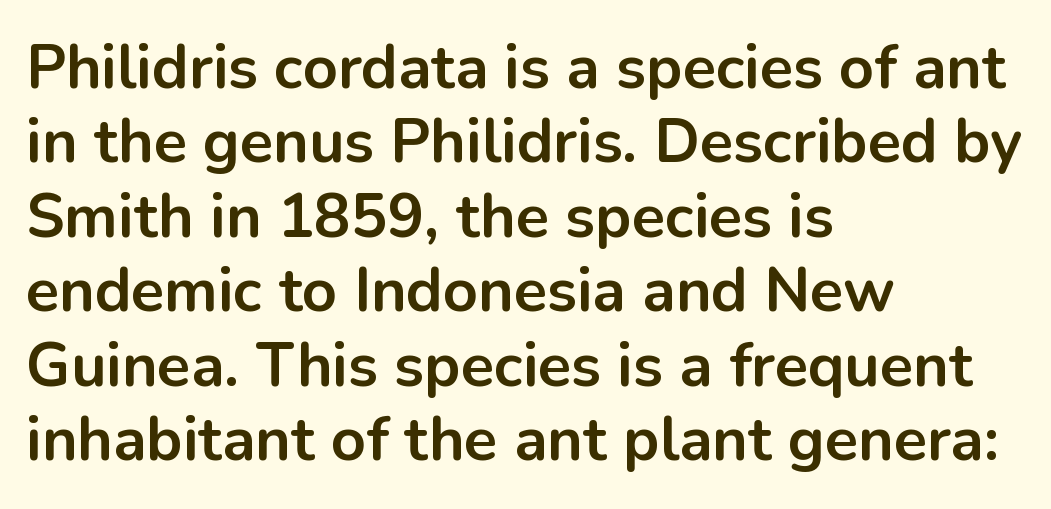
To sum up the face: it is a sans, with no serifs. Italic? Not at all — the glyphs are vertical. The letters sit at their default tracking, neither squeezed nor spread. A typesetter would call this proportional, since set widths differ per character.
